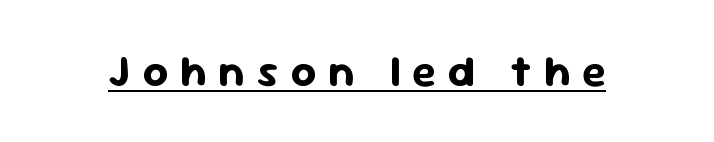
The image shows 44 px bold sans-serif type, upright; set unusually wide letter spacing (+0.27 em), underlined; low stroke contrast and a medium x-height.
